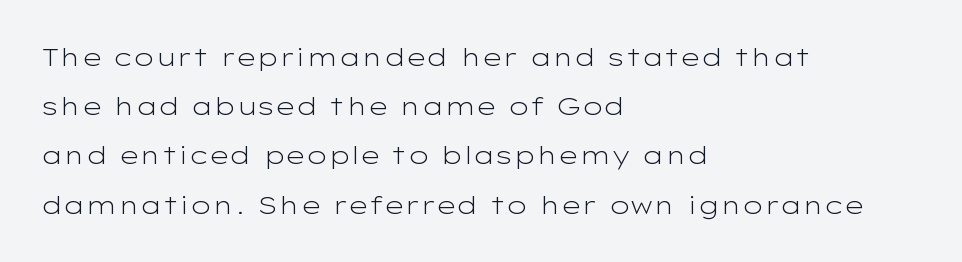
Anything drawn beneath the words? Only blank space. The font's upright variant was chosen for this text. Rows of type keep a wide berth in the vertical direction. Stems and bowls with no extra thickness — not bold.
